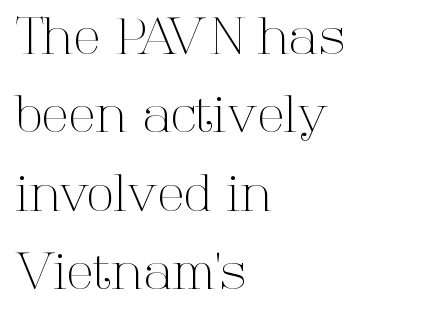
{"serif": "yes", "italic": "no", "bold": "no", "weight": "light", "width": "normal", "stroke_contrast": "high", "x_height": "medium", "monospaced": "no", "underline": "no", "align": "left", "line_spacing": "normal", "line_spacing_ratio": 1.57, "letter_spacing": "normal", "letter_spacing_em": 0.0, "glyph_px": 50}
